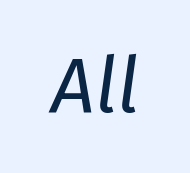
{"italic": "yes", "lean": "right", "slant_degrees": 8, "bold": "no", "weight": "regular", "width": "normal", "stroke_contrast": "low", "x_height": "medium", "monospaced": "no", "underline": "no", "letter_spacing": "normal", "letter_spacing_em": 0.0, "glyph_px": 77}
